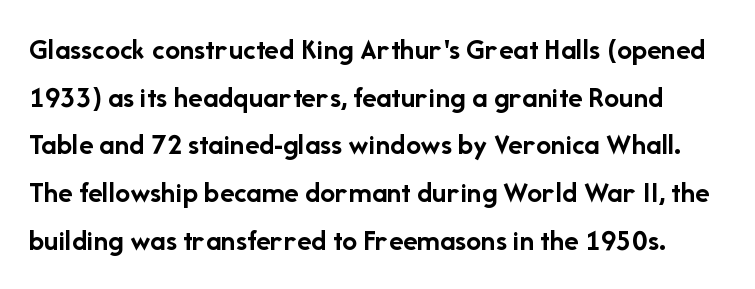
The image shows 30 px semibold sans-serif type, upright; set normal line spacing (1.59x), normal letter spacing, not underlined; low stroke contrast and a medium x-height.
